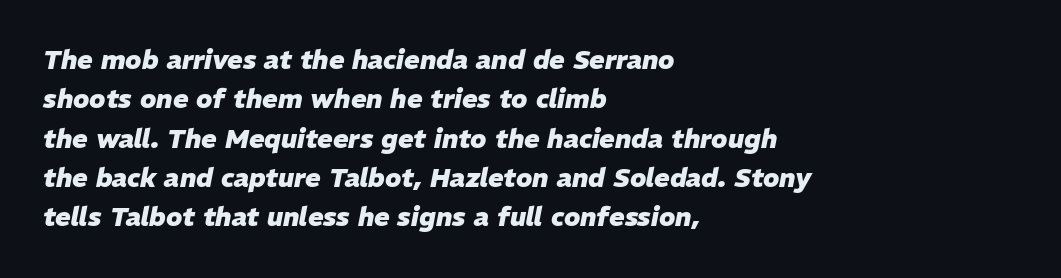
{"italic": "yes", "lean": "right", "slant_degrees": 11, "bold": "yes", "underline": "no", "align": "left", "line_spacing": "normal", "line_spacing_ratio": 1.51, "letter_spacing": "normal", "letter_spacing_em": 0.0, "glyph_px": 26}
